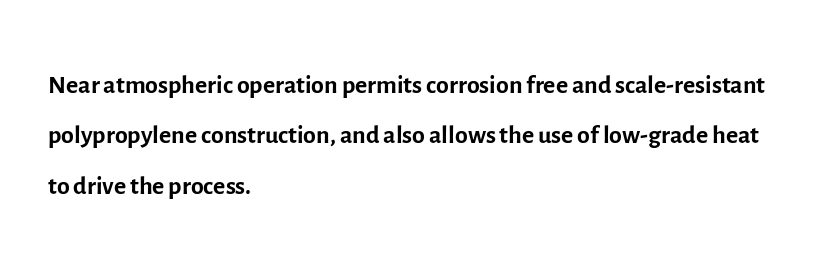
Q: Is the text bold? A: No.
Q: Is the text italic (slanted)? A: No, it is upright.
Q: Is the typeface a serif or a sans-serif typeface? A: Sans-serif.
Q: Is the text underlined? A: No.
Q: How is the paragraph aligned? A: Left-aligned.
Q: Is the spacing between letters normal or unusually wide? A: Normal.
Q: Is the spacing between lines tight, normal or loose? A: Normal.
Q: Width (condensed, normal, or wide)? A: Normal.
Q: x-height? A: Medium.
Q: Monospaced? A: No.
